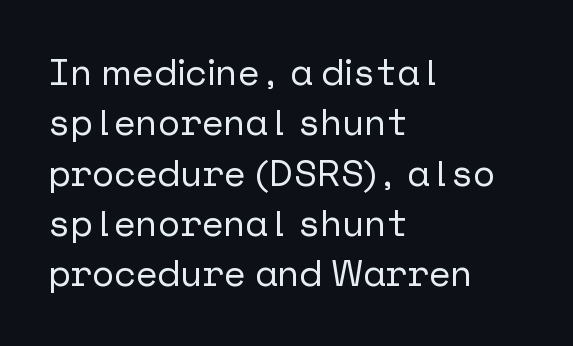
Q: Is the text italic (slanted)? A: No, it is upright.
Q: Is the typeface a serif or a sans-serif typeface? A: Sans-serif.
Q: Is the text underlined? A: No.
Q: How is the paragraph aligned? A: Left-aligned.
Q: Is the spacing between letters normal or unusually wide? A: Normal.
Q: Is the spacing between lines tight, normal or loose? A: Normal.
Q: Width (condensed, normal, or wide)? A: Normal.
Q: Stroke contrast? A: Low.
Q: x-height? A: Medium.
